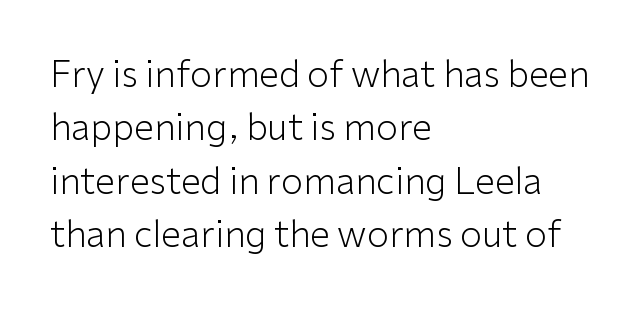
Observe the absence of serifs on each vertical stroke in this sample. Standard letterfit; no display-style spreading of the glyphs. The font's upright variant was chosen for this text. No word sits above an underline. The typesetting does not lean heavy: it is not bold. The passage shown stacks its lines at a standard gap.
